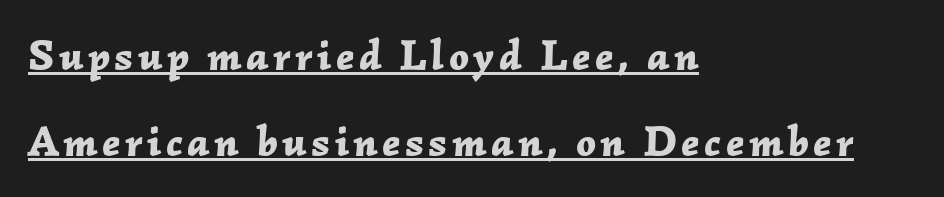
{"italic": "yes", "lean": "right", "slant_degrees": 2, "bold": "yes", "weight": "bold", "width": "normal", "stroke_contrast": "low", "x_height": "medium", "monospaced": "no", "underline": "yes", "align": "left", "line_spacing": "loose", "line_spacing_ratio": 2.0, "glyph_px": 43}
